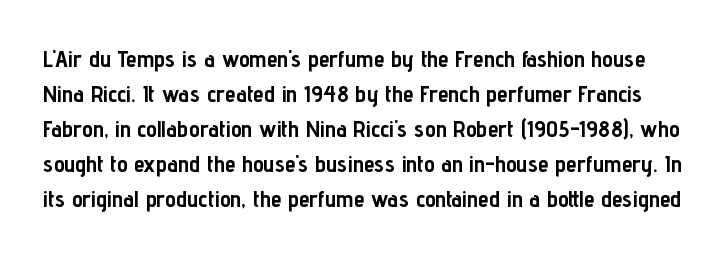
These lines carry a lot of weight — the face is fully bold. Notice how the stems are strictly vertical — no italics here. Inter-character spacing is left at the font's built-in metrics. Has an underline been added? It has not.
